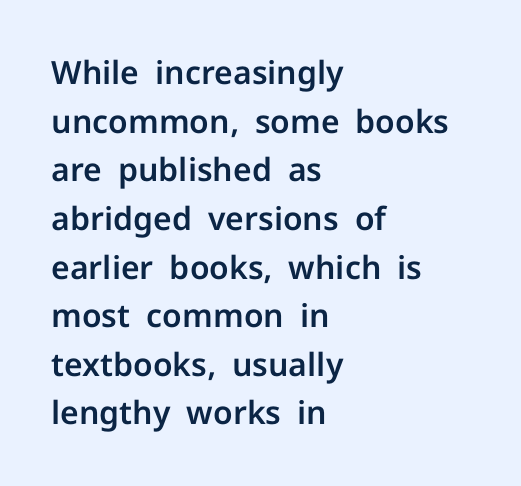
Caption: multi-line text, flush left, ragged right. The gaps between neighbouring characters are ordinary and unremarkable. Unmarked baselines from the first word to the last. The font family rendered here belongs to the sans-serif group.
